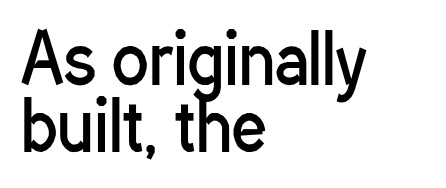
{"serif": "no", "italic": "no", "bold": "no", "weight": "regular", "width": "condensed", "stroke_contrast": "low", "x_height": "medium", "monospaced": "no", "underline": "no", "align": "left", "line_spacing": "tight", "line_spacing_ratio": 0.99, "letter_spacing": "normal", "letter_spacing_em": 0.0, "glyph_px": 68}
